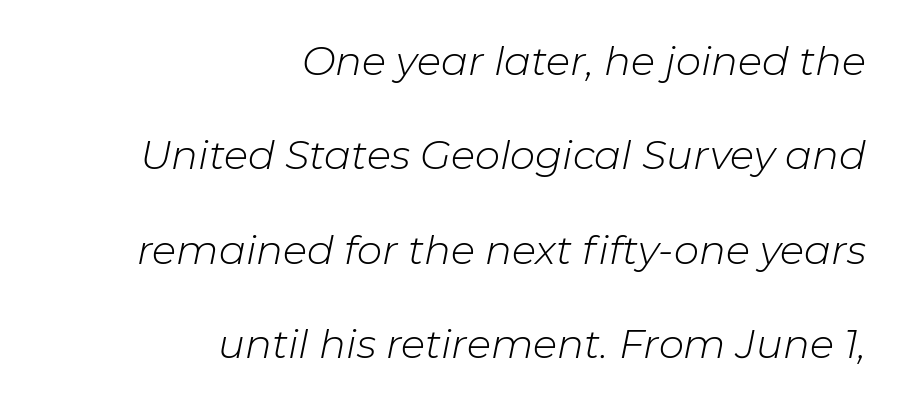
{"italic": "yes", "lean": "right", "slant_degrees": 11, "bold": "no", "weight": "light", "width": "normal", "stroke_contrast": "low", "x_height": "medium", "monospaced": "no", "underline": "no", "align": "right", "line_spacing": "loose", "line_spacing_ratio": 2.36, "letter_spacing": "normal", "letter_spacing_em": 0.0, "glyph_px": 40}
